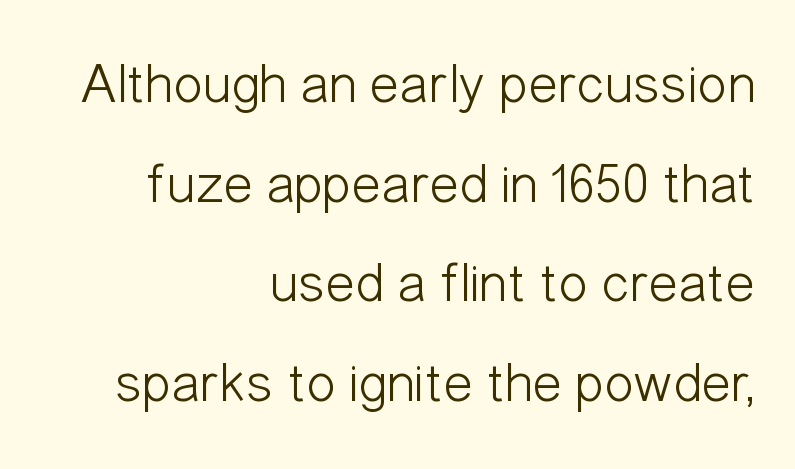
{"serif": "no", "italic": "no", "bold": "no", "weight": "light", "width": "condensed", "stroke_contrast": "low", "x_height": "medium", "monospaced": "no", "underline": "no", "align": "right", "line_spacing_ratio": 1.78, "letter_spacing": "normal", "letter_spacing_em": 0.0, "glyph_px": 56}
